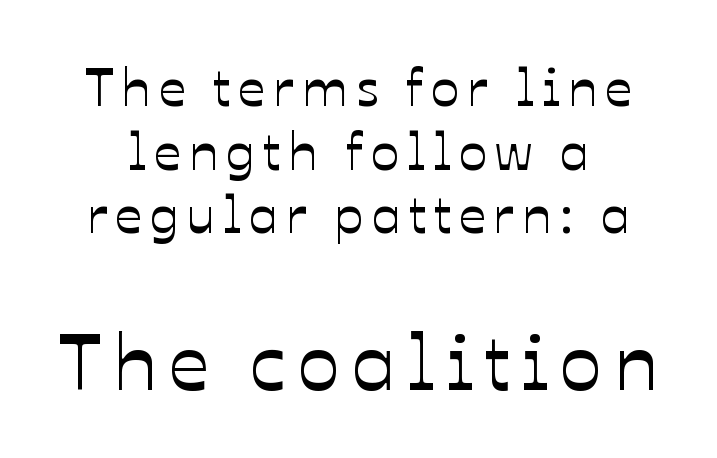
Q: Is the text italic (slanted)? A: No, it is upright.
Q: Is the text underlined? A: No.
Q: Which block of text is set in a larger size, the first (top) or the second (bottom)? A: The second (bottom) one.
Q: Width (condensed, normal, or wide)? A: Normal.
Q: Stroke contrast? A: Low.
Q: x-height? A: Medium.
Q: Monospaced? A: No.
